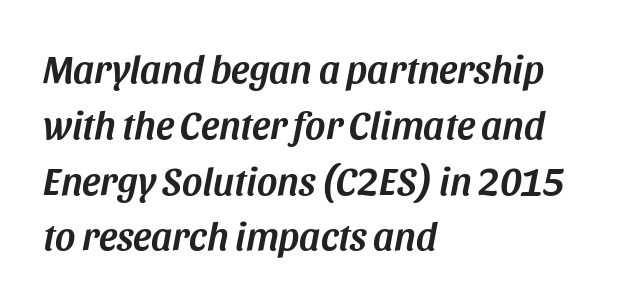
Caption: standard tracking, unaltered. The rendering anchors every line to the left-hand side. Posture: slanted. Underlining? Definitely not there. This sample has the flowing, uneven cadence of proportional lettering.
